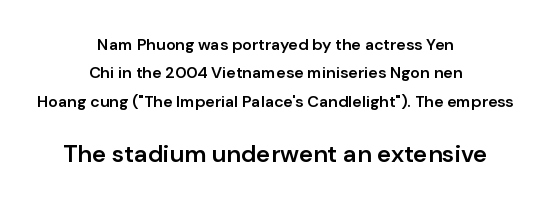
Stroke thickness is moderately raised; the sample reads as semibold. Observe the ordinary spacing: letters are neighbours, not strangers. This sample uses an upright cut, with every glyph sitting square on the baseline. Underline: absent. Is the lower block the larger one? Yes — the lower block carries the bigger type.
